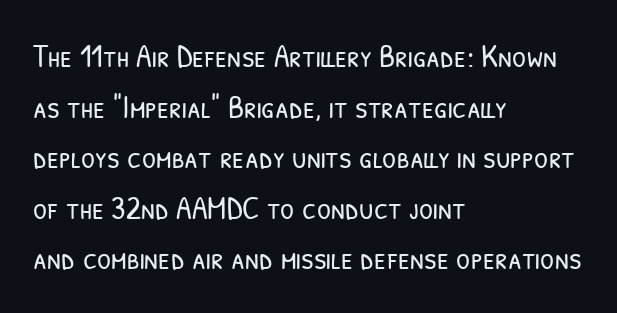
{"serif": "no", "bold": "no", "weight": "light", "width": "condensed", "stroke_contrast": "low", "x_height": "medium", "monospaced": "no", "underline": "no", "align": "left", "line_spacing": "normal", "line_spacing_ratio": 1.58, "letter_spacing": "normal", "letter_spacing_em": 0.0, "glyph_px": 32}
